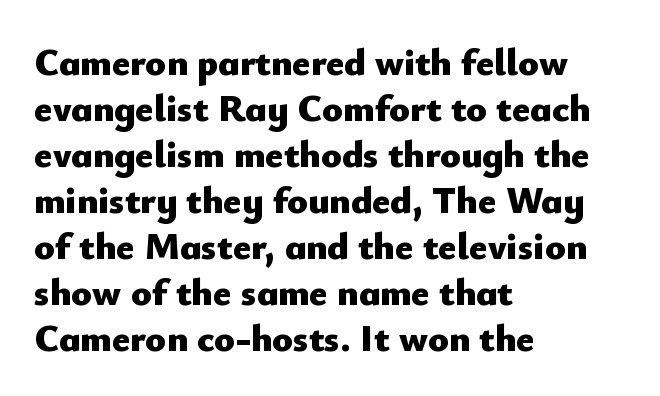
The image shows 38 px heavy sans-serif type, upright; set left-aligned, line spacing 1.21x, normal letter spacing, not underlined; low stroke contrast and a small x-height.
